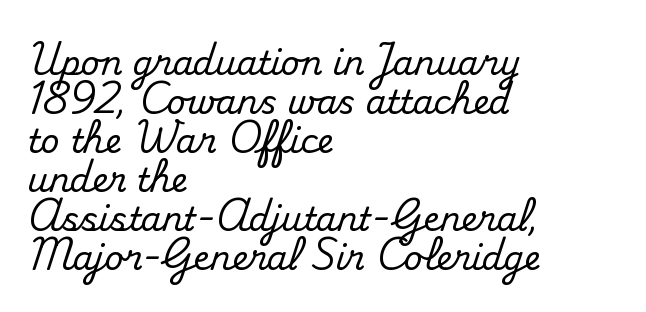
{"serif": "yes", "width": "normal", "stroke_contrast": "medium", "x_height": "small", "monospaced": "no", "underline": "no", "align": "left", "line_spacing_ratio": 1.18, "letter_spacing": "normal", "letter_spacing_em": 0.0, "glyph_px": 33}
